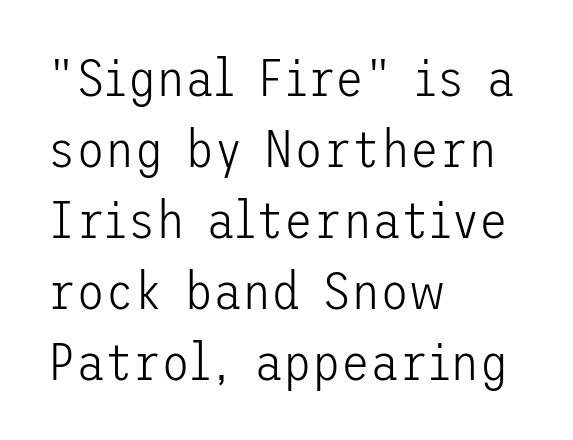
Q: Is the text bold? A: No.
Q: Is the text italic (slanted)? A: No, it is upright.
Q: Is the typeface a serif or a sans-serif typeface? A: Sans-serif.
Q: Is the text underlined? A: No.
Q: How is the paragraph aligned? A: Left-aligned.
Q: Is the spacing between letters normal or unusually wide? A: Normal.
Q: Is the spacing between lines tight, normal or loose? A: Normal.
Q: Width (condensed, normal, or wide)? A: Normal.
Q: Stroke contrast? A: Low.
Q: x-height? A: Medium.
